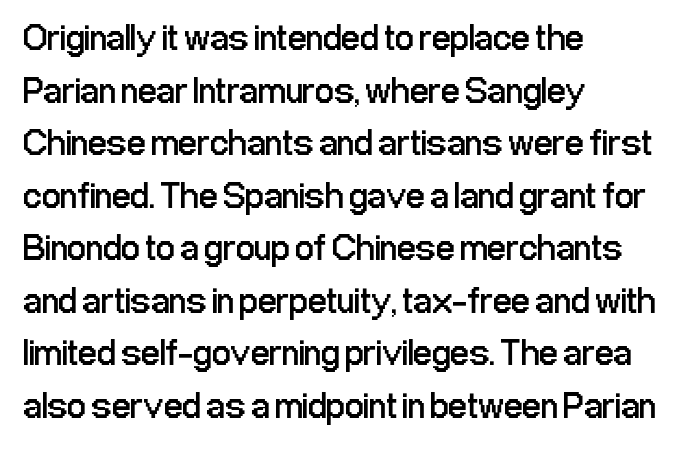
The image shows 37 px regular-weight, condensed sans-serif type, upright; set left-aligned, normal line spacing (1.42x), normal letter spacing, not underlined; low stroke contrast and a medium x-height.
